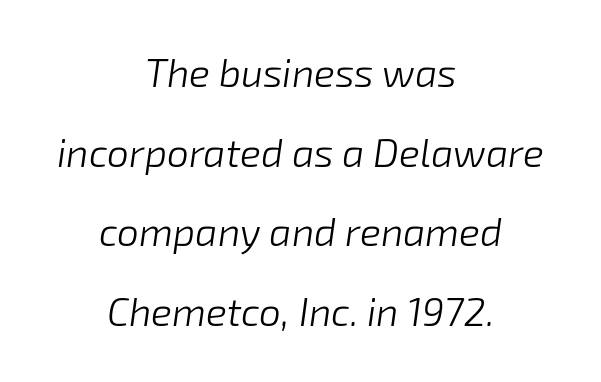
Students, note that the glyphs here touch the page at normal intervals. In terms of leading, this rendering errs on the spacious side. A student would call this center alignment; a typographer would say set centered. Compared with a typical body face, this is equally light or lighter still. Beneath every word, the page is bare.
